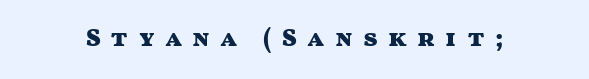
{"italic": "no", "bold": "yes", "underline": "no", "letter_spacing": "wide", "letter_spacing_em": 0.39, "glyph_px": 26}
